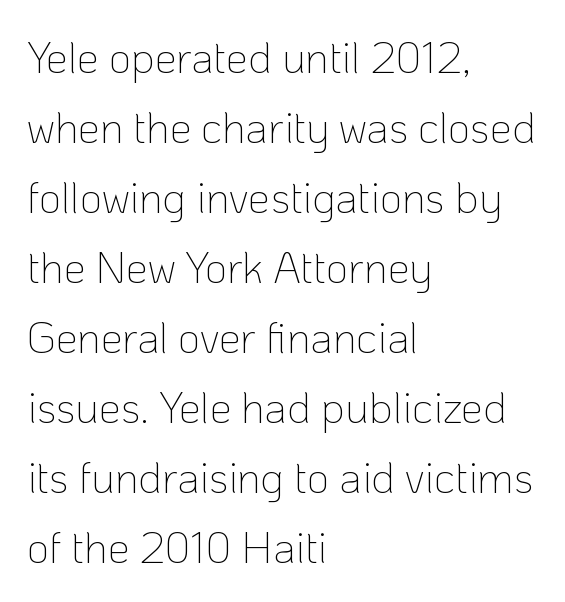
Glance below the letters and you will spot only blank space. Quick note: not italic, upright. Every row of glyphs begins at an identical x-position on the left. Nothing unusual about the tracking: characters are spaced as the font intends. Note the varied advance widths — an 'i' is clearly narrower than an 'm'.
